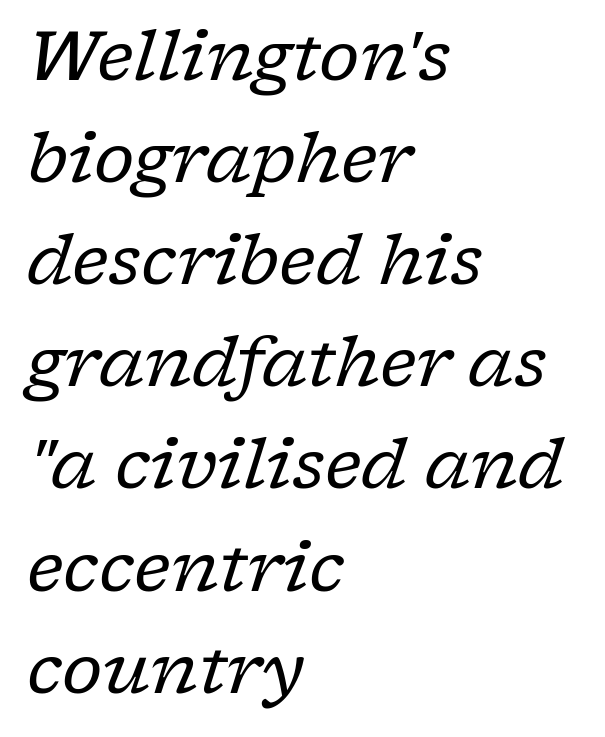
Q: Is the text bold? A: No.
Q: Is the text italic (slanted)? A: Yes, it leans right by about 17 degrees.
Q: Is the typeface a serif or a sans-serif typeface? A: Serif.
Q: Is the text underlined? A: No.
Q: How is the paragraph aligned? A: Left-aligned.
Q: Is the spacing between letters normal or unusually wide? A: Normal.
Q: Is the spacing between lines tight, normal or loose? A: Normal.
Q: Width (condensed, normal, or wide)? A: Normal.
Q: Stroke contrast? A: Low.
Q: x-height? A: Medium.
Q: Monospaced? A: No.
